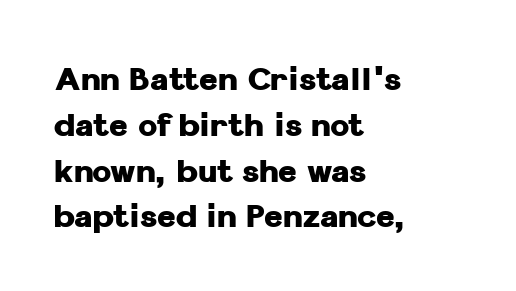
The horizontal fit of the characters is conventional and even. The passage shown is not underscored anywhere. Notice how the stems are strictly vertical — no italics here. Are there feet on the stems? There aren't — it's a sans. Heavy, bold letterforms.
